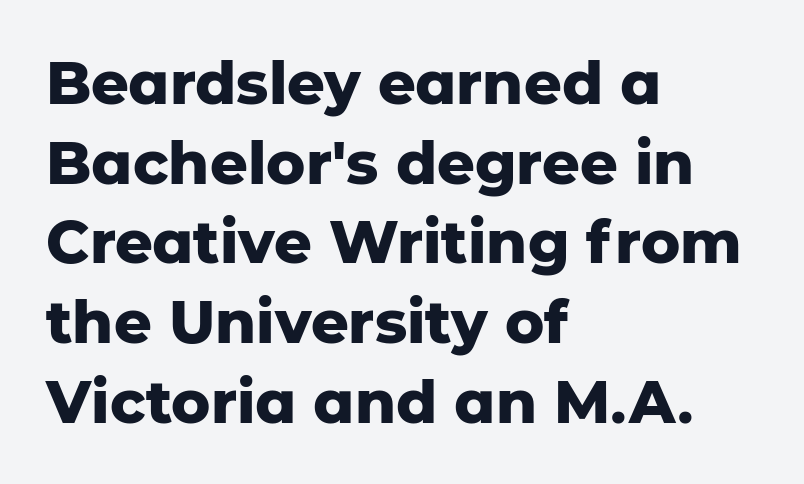
{"serif": "no", "italic": "no", "bold": "yes", "weight": "heavy", "width": "normal", "stroke_contrast": "low", "x_height": "medium", "monospaced": "no", "underline": "no", "align": "left", "line_spacing": "normal", "line_spacing_ratio": 1.35, "letter_spacing": "normal", "letter_spacing_em": 0.0, "glyph_px": 59}
